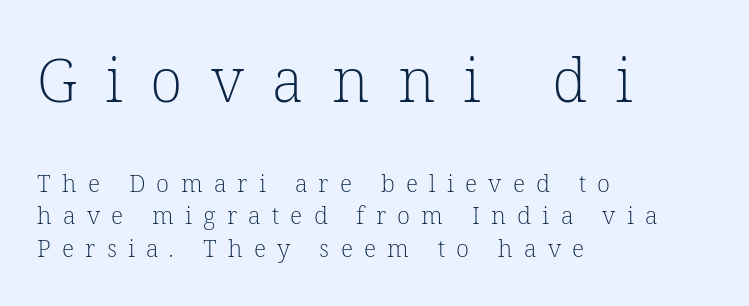
The image shows 60 px light serif type; set left-aligned, normal line spacing (1.35x), unusually wide letter spacing (+0.47 em), not underlined; the first (top) block is 2.5x larger; low stroke contrast and a medium x-height.
